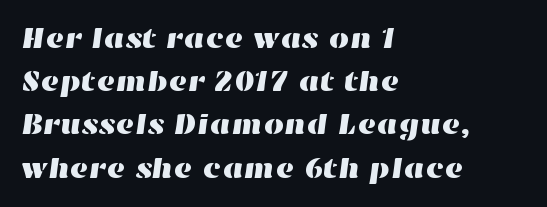
Clear beneath every line of the passage. Is the block centered? No — it sits flush against the left margin. Looks like regular typesetting: each glyph gets only the width it needs. Characters follow at the spacing the type designer built in.
